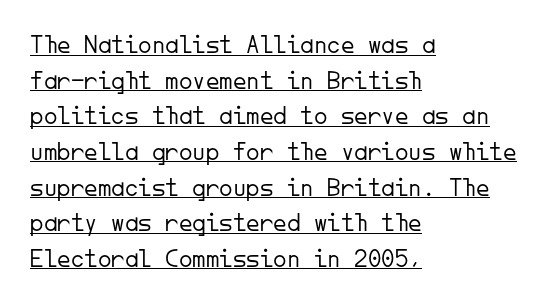
Q: Is the text bold? A: No.
Q: Is the text italic (slanted)? A: No, it is upright.
Q: Is the text underlined? A: Yes.
Q: How is the paragraph aligned? A: Left-aligned.
Q: Is the spacing between letters normal or unusually wide? A: Normal.
Q: Is the spacing between lines tight, normal or loose? A: Normal.
